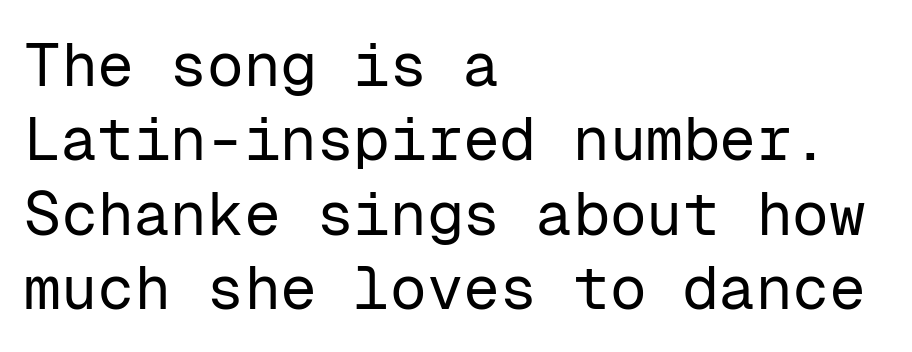
{"serif": "no", "italic": "no", "bold": "no", "weight": "regular", "width": "normal", "stroke_contrast": "low", "x_height": "medium", "monospaced": "yes", "underline": "no", "align": "left", "line_spacing_ratio": 1.22, "letter_spacing": "normal", "letter_spacing_em": 0.0, "glyph_px": 61}
